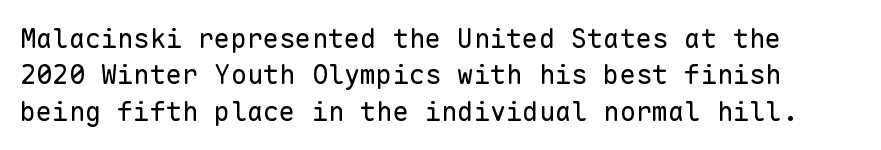
The zone under the glyphs is completely vacant. These lines keep a tight, regular rhythm from letter to letter. Counters stay open thanks to moderate or lighter strokes. Evenly set lines give the paragraph a standard silhouette. It's the straight-up-and-down kind of type.
